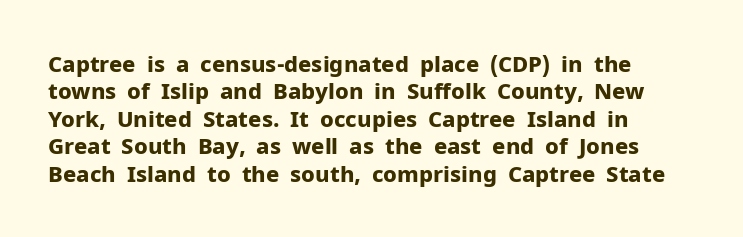
Q: Is the text bold? A: Yes.
Q: Is the text italic (slanted)? A: No, it is upright.
Q: Is the text underlined? A: No.
Q: How is the paragraph aligned? A: Left-aligned.
Q: Is the spacing between letters normal or unusually wide? A: Normal.
Q: Is the spacing between lines tight, normal or loose? A: Normal.
